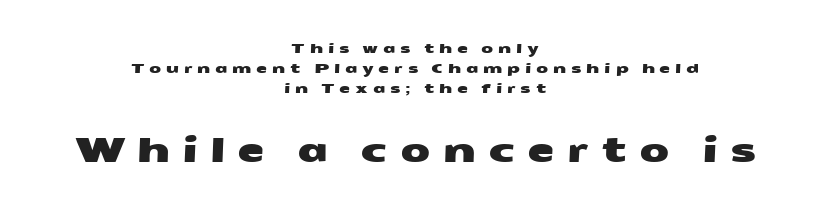
{"serif": "no", "width": "wide", "stroke_contrast": "medium", "x_height": "medium", "monospaced": "no", "underline": "no", "align": "center", "line_spacing": "normal", "line_spacing_ratio": 1.44, "letter_spacing": "wide", "letter_spacing_em": 0.34, "larger_block": "second", "size_ratio": 2.5, "glyph_px": 35}
